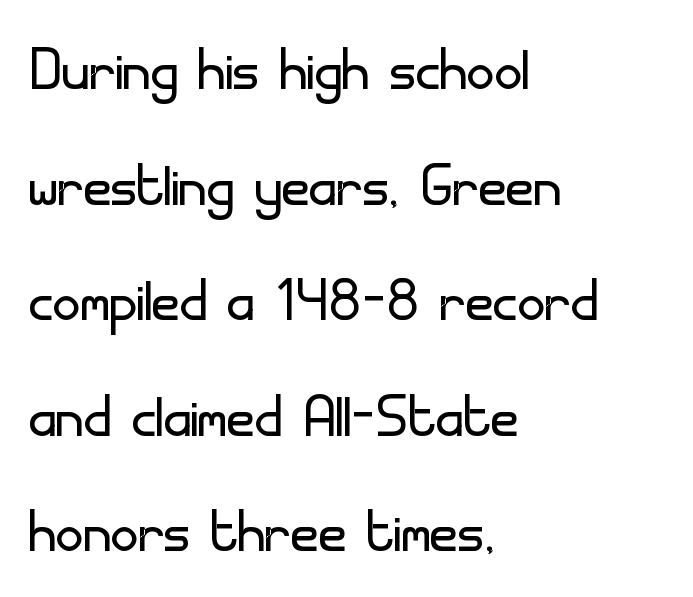
These glyphs show unthickened strokes, regular width or finer. Honestly, the letter spacing is just normal — you wouldn't notice it. The axis of the letterforms is exactly vertical. Decoration check: the copy has no underline. Character widths vary here, with narrow letters taking less room than wide ones. The passage shown is typeset with a sans-serif family.
